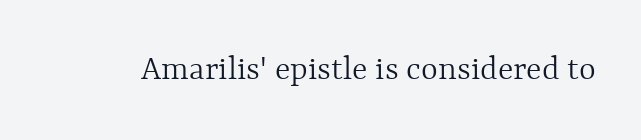
The image shows 36 px light type, upright; set normal letter spacing, not underlined; a medium x-height.
